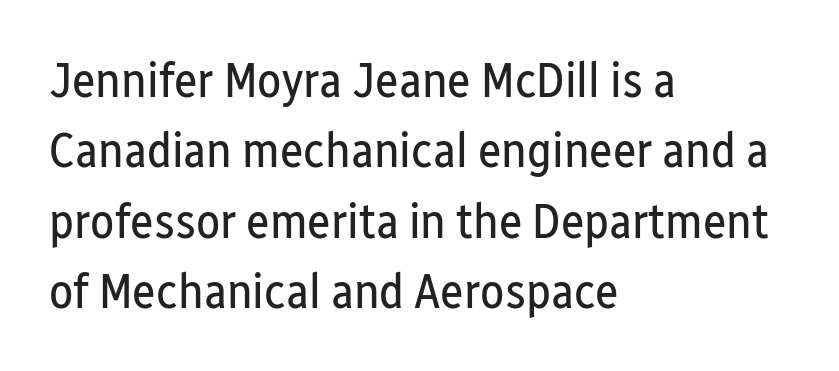
Glance below the letters and you will spot only blank space. Spacing verdict: proportional, widths tailored to each character. Inter-character spacing is left at the font's built-in metrics. On a weight scale, this lands at 450 or below.
